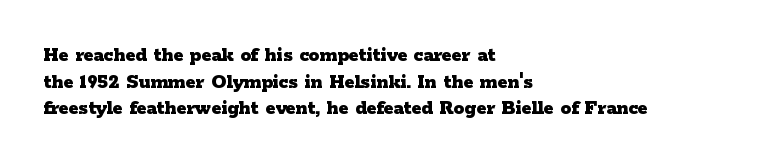
The image shows 21 px bold type, upright; set left-aligned, normal line spacing (1.27x), normal letter spacing, not underlined.
